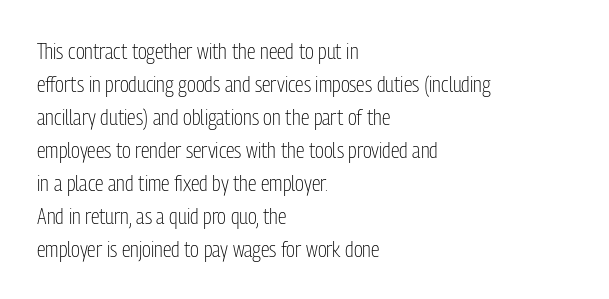
In terms of leading, this rendering sits right in the middle. Quick note: not italic, upright. Stems here are at most as thick as an everyday book face. Letter spacing: default.
